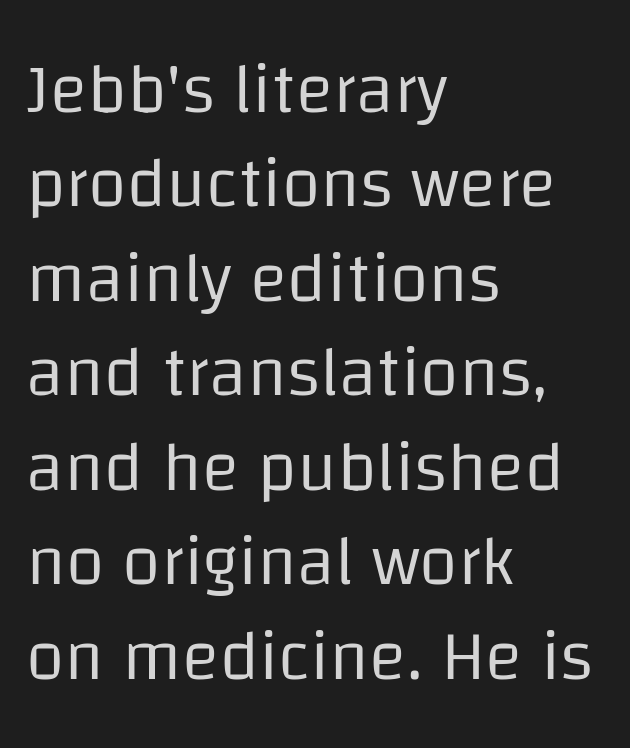
{"serif": "no", "italic": "no", "bold": "no", "weight": "regular", "width": "normal", "stroke_contrast": "low", "x_height": "large", "monospaced": "no", "underline": "no", "align": "left", "line_spacing": "normal", "line_spacing_ratio": 1.35, "letter_spacing": "normal", "letter_spacing_em": 0.0, "glyph_px": 70}
